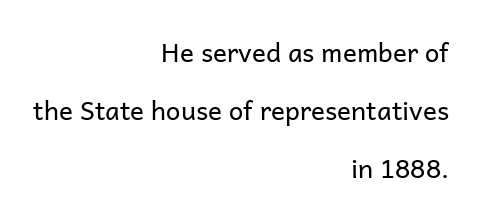
The image shows 26 px text type, upright; set right-aligned, loose line spacing (2.24x), normal letter spacing, not underlined.
